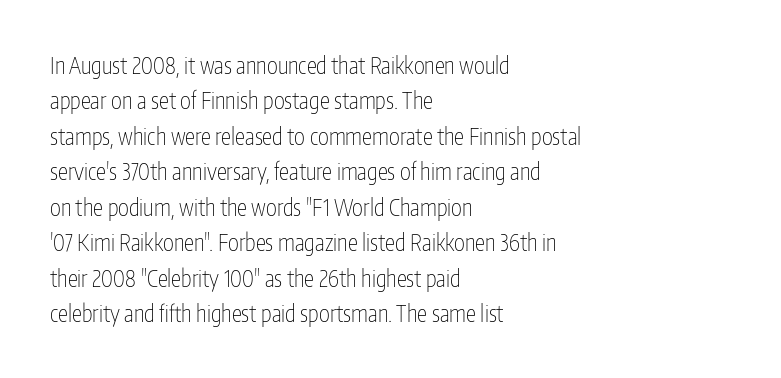
{"italic": "no", "bold": "no", "underline": "no", "align": "left", "line_spacing": "normal", "line_spacing_ratio": 1.54, "letter_spacing": "normal", "letter_spacing_em": 0.0, "glyph_px": 23}
